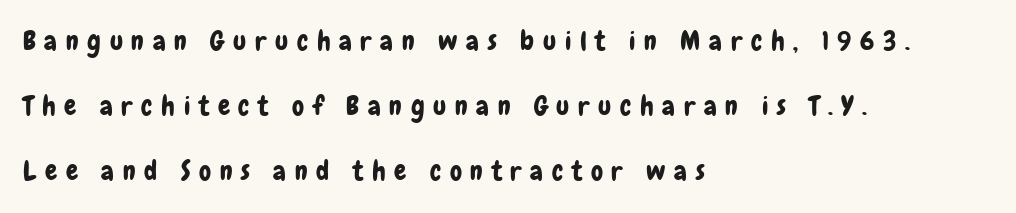
Q: Is the text italic (slanted)? A: No, it is upright.
Q: Is the text underlined? A: No.
Q: How is the paragraph aligned? A: Left-aligned.
Q: Is the spacing between letters normal or unusually wide? A: Unusually wide.
Q: Is the spacing between lines tight, normal or loose? A: Loose.
